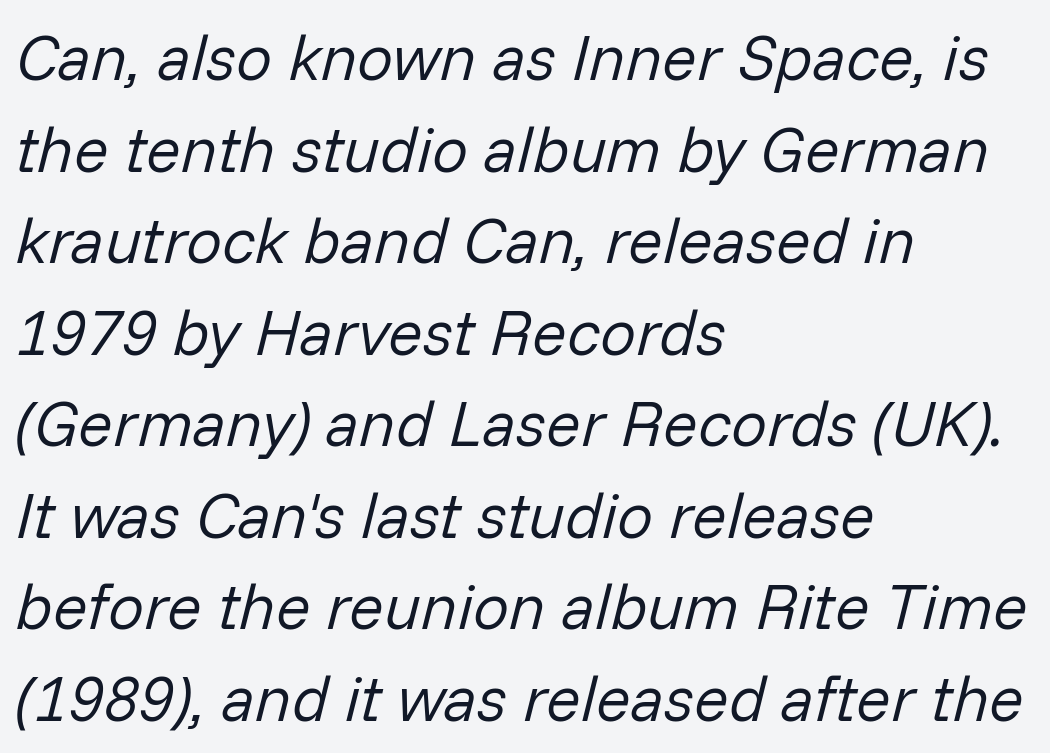
The image shows 64 px regular-weight type, italic (leaning right); set left-aligned, normal line spacing (1.43x), normal letter spacing, not underlined; low stroke contrast and a medium x-height.
